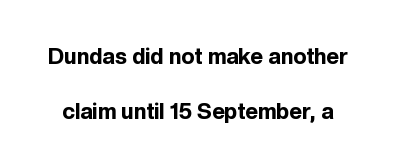
Q: Is the text bold? A: Yes.
Q: Is the text italic (slanted)? A: No, it is upright.
Q: Is the text underlined? A: No.
Q: Is the spacing between letters normal or unusually wide? A: Normal.
Q: Is the spacing between lines tight, normal or loose? A: Loose.
